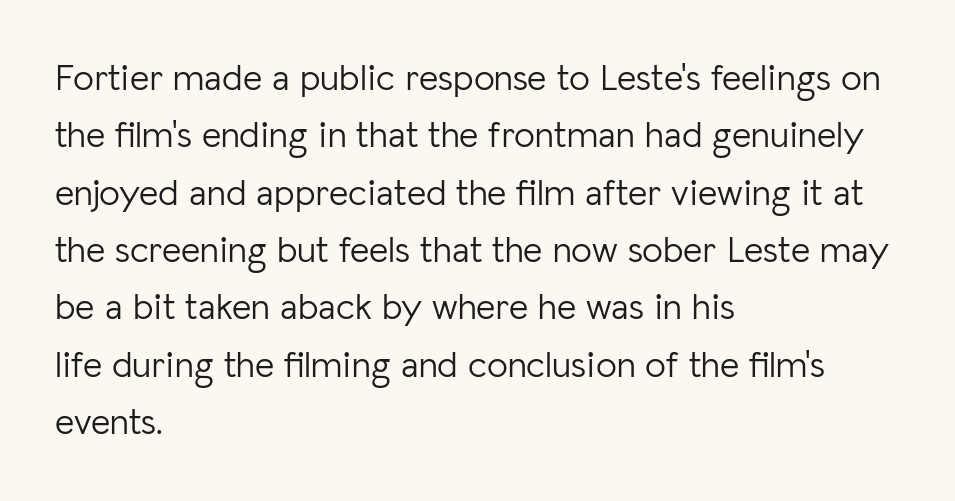
The image shows 37 px light sans-serif type, upright; set left-aligned, normal line spacing (1.55x), normal letter spacing, not underlined; low stroke contrast and a medium x-height.
